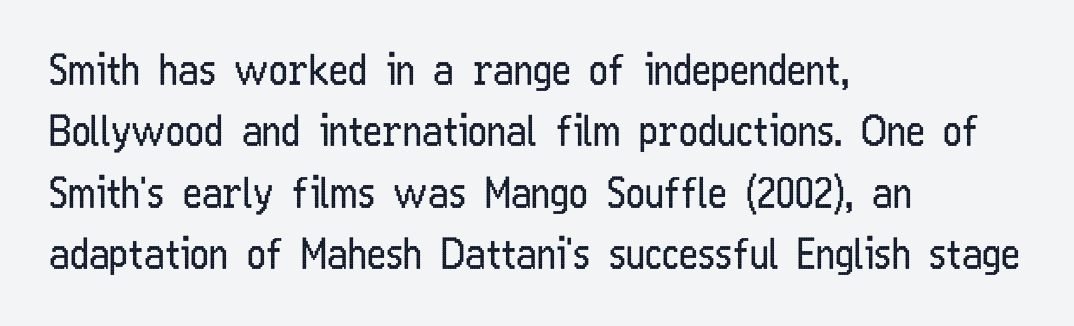
Looks like regular typesetting: each glyph gets only the width it needs. Letters rest on an invisible, unmarked baseline. The ragged edge is on the right, which tells us the setting is flush left. No letter is thick-stroked: the sample isn't bold. In terms of letterform style, serifs are entirely absent. Compared with typical paragraphs, the rows here are spaced about the same.
